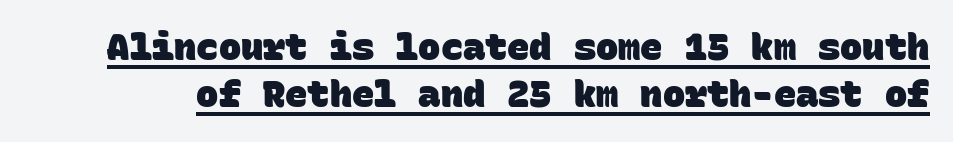
Q: Is the text bold? A: Yes.
Q: Is the typeface a serif or a sans-serif typeface? A: Sans-serif.
Q: Is the text underlined? A: Yes.
Q: Is the spacing between letters normal or unusually wide? A: Normal.
Q: Is the spacing between lines tight, normal or loose? A: Normal.
Q: Width (condensed, normal, or wide)? A: Normal.
Q: Stroke contrast? A: Low.
Q: x-height? A: Large.
Q: Monospaced? A: Yes.
